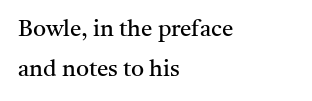
The tracking reads as untouched default to a designer's eye. The cut favours lightness, reaching ordinary text weight at its darkest. Alignment: flush left. No italicization has been applied; the sample stays upright. Plain, unruled lines of type.
